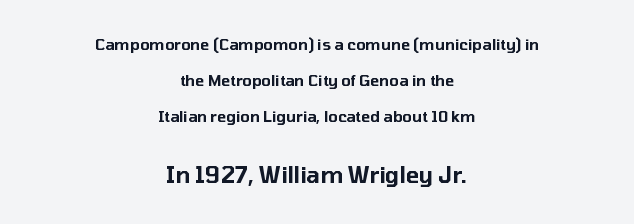
Nope, not italic — everything's standing straight. Vertically, the passage feels expansive, rows floating well apart. Does the copy run flush right? No — it is centered line by line. In terms of letterspacing, this is plain default setting. Caption: upper text group reduced, lower text group enlarged.
